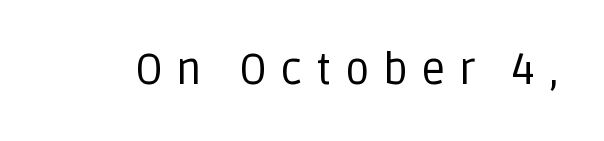
Q: Is the text bold? A: No.
Q: Is the text italic (slanted)? A: No, it is upright.
Q: Is the typeface a serif or a sans-serif typeface? A: Sans-serif.
Q: Is the text underlined? A: No.
Q: Is the spacing between letters normal or unusually wide? A: Unusually wide.
Q: Width (condensed, normal, or wide)? A: Normal.
Q: Stroke contrast? A: Low.
Q: x-height? A: Large.
Q: Monospaced? A: No.
